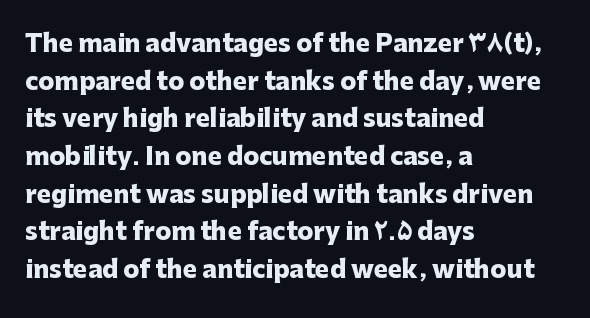
The image shows 24 px bold type, upright; set left-aligned, normal line spacing (1.57x), normal letter spacing, not underlined.
